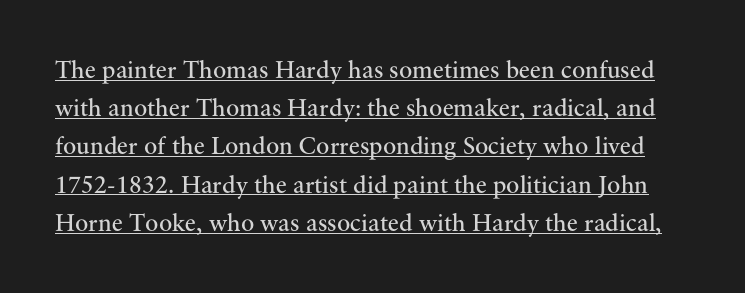
{"italic": "no", "bold": "no", "underline": "yes", "line_spacing": "normal", "line_spacing_ratio": 1.53, "letter_spacing": "normal", "letter_spacing_em": 0.0, "glyph_px": 25}
